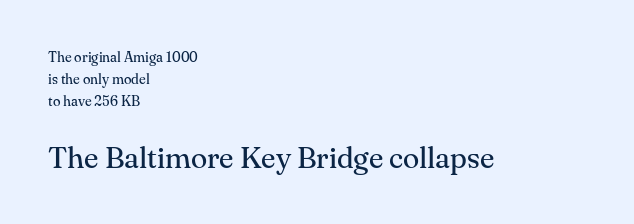
Q: Is the text bold? A: No.
Q: Is the text italic (slanted)? A: No, it is upright.
Q: Is the typeface a serif or a sans-serif typeface? A: Serif.
Q: Is the text underlined? A: No.
Q: How is the paragraph aligned? A: Left-aligned.
Q: Is the spacing between letters normal or unusually wide? A: Normal.
Q: Is the spacing between lines tight, normal or loose? A: Normal.
Q: Which block of text is set in a larger size, the first (top) or the second (bottom)? A: The second (bottom) one.
Q: Width (condensed, normal, or wide)? A: Normal.
Q: Stroke contrast? A: Medium.
Q: x-height? A: Small.
Q: Monospaced? A: No.
